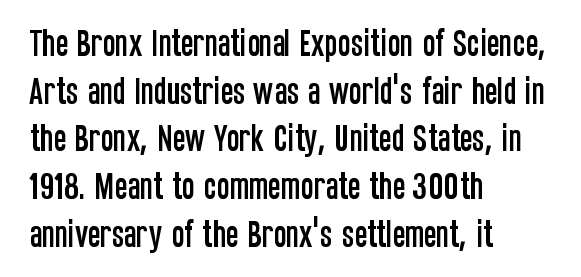
{"serif": "no", "italic": "no", "width": "condensed", "stroke_contrast": "low", "x_height": "large", "monospaced": "no", "underline": "no", "align": "left", "line_spacing": "normal", "line_spacing_ratio": 1.59, "letter_spacing": "normal", "letter_spacing_em": 0.0, "glyph_px": 30}
